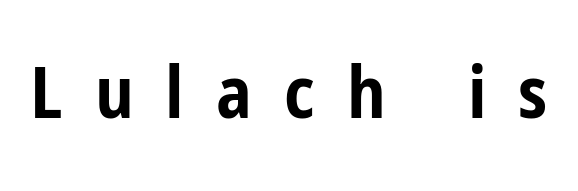
Typographic density is high because the face is bold. Check the space under the baseline: it is left empty. Regarding serifs, this sample does without them. Caption: expanded tracking, letters set apart. This sample has the flowing, uneven cadence of proportional lettering.
